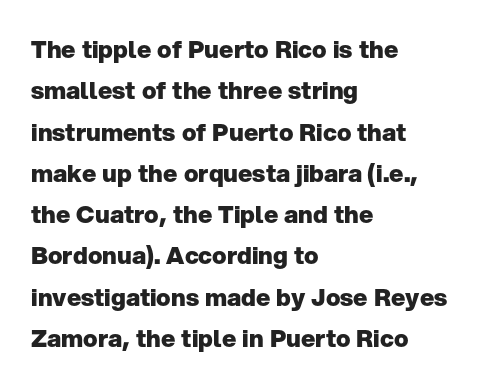
Q: Is the text bold? A: Yes.
Q: Is the text italic (slanted)? A: No, it is upright.
Q: Is the text underlined? A: No.
Q: How is the paragraph aligned? A: Left-aligned.
Q: Is the spacing between letters normal or unusually wide? A: Normal.
